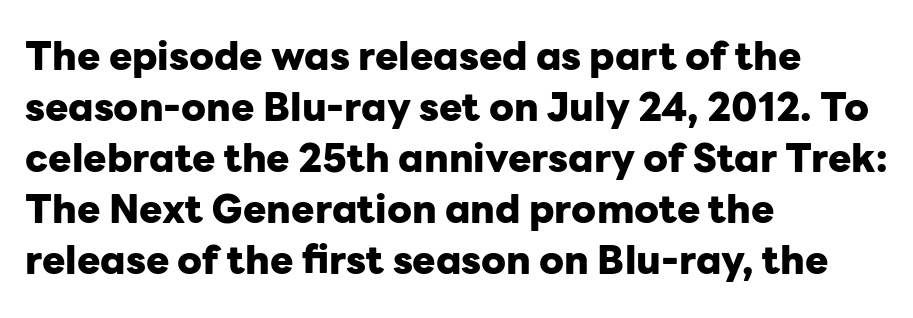
Q: Is the text bold? A: Yes.
Q: Is the text italic (slanted)? A: No, it is upright.
Q: Is the typeface a serif or a sans-serif typeface? A: Sans-serif.
Q: Is the text underlined? A: No.
Q: How is the paragraph aligned? A: Left-aligned.
Q: Is the spacing between letters normal or unusually wide? A: Normal.
Q: Is the spacing between lines tight, normal or loose? A: Normal.
Q: Width (condensed, normal, or wide)? A: Normal.
Q: Stroke contrast? A: Low.
Q: x-height? A: Medium.
Q: Monospaced? A: No.
